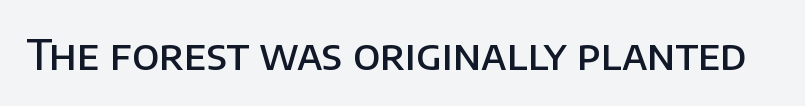
The image shows 42 px semibold sans-serif type, upright; set normal letter spacing, not underlined; low stroke contrast and a large x-height.
